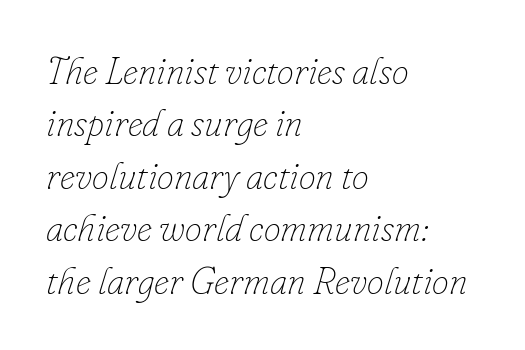
Q: Is the text bold? A: No.
Q: Is the text italic (slanted)? A: Yes, it leans right by about 16 degrees.
Q: Is the text underlined? A: No.
Q: How is the paragraph aligned? A: Left-aligned.
Q: Is the spacing between letters normal or unusually wide? A: Normal.
Q: Is the spacing between lines tight, normal or loose? A: Normal.
Q: Width (condensed, normal, or wide)? A: Normal.
Q: Stroke contrast? A: Low.
Q: x-height? A: Small.
Q: Monospaced? A: No.
